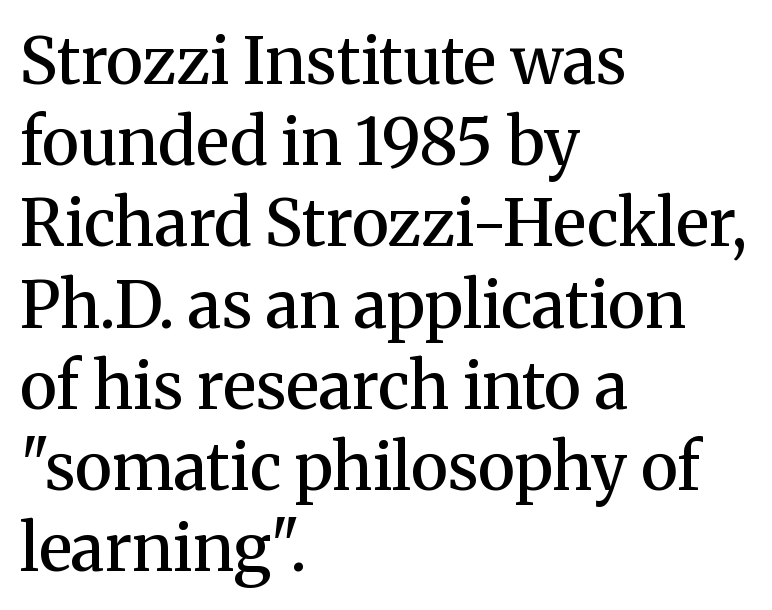
Q: Is the text bold? A: Semi-bold.
Q: Is the text italic (slanted)? A: No, it is upright.
Q: Is the typeface a serif or a sans-serif typeface? A: Serif.
Q: Is the text underlined? A: No.
Q: How is the paragraph aligned? A: Left-aligned.
Q: Is the spacing between letters normal or unusually wide? A: Normal.
Q: Is the spacing between lines tight, normal or loose? A: Normal.
Q: Width (condensed, normal, or wide)? A: Normal.
Q: Stroke contrast? A: Medium.
Q: x-height? A: Medium.
Q: Monospaced? A: No.
